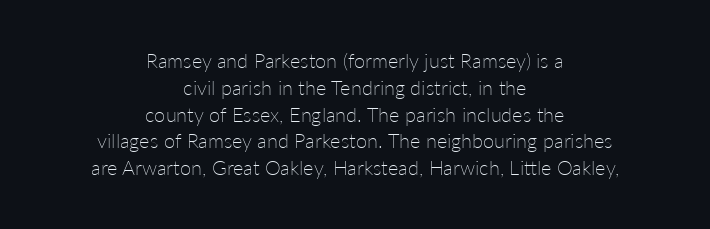
Q: Is the text bold? A: No.
Q: Is the text italic (slanted)? A: No, it is upright.
Q: Is the text underlined? A: No.
Q: How is the paragraph aligned? A: Centered.
Q: Is the spacing between letters normal or unusually wide? A: Normal.
Q: Is the spacing between lines tight, normal or loose? A: Normal.
